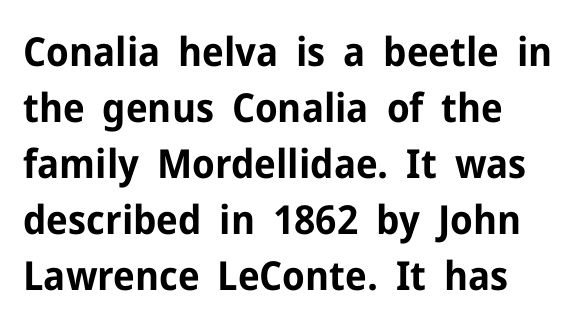
Honestly, the letter spacing is just normal — you wouldn't notice it. The font family rendered here belongs to the sans-serif group. The rendering uses natural spacing where letterforms have individual widths. When letters stand straight like this, we call the style roman or upright. Rule under the text: the space is simply empty. The text block is weighted toward the left margin, trailing off unevenly rightward.
